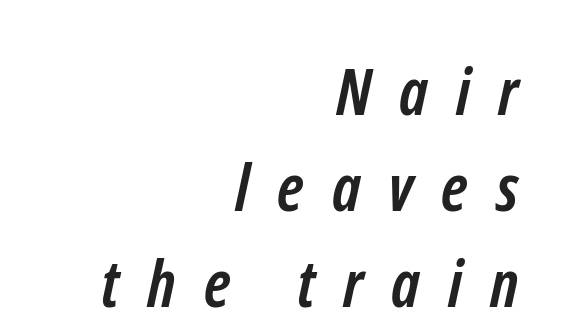
{"serif": "no", "bold": "yes", "weight": "semibold", "width": "condensed", "stroke_contrast": "low", "x_height": "medium", "monospaced": "no", "underline": "no", "align": "right", "line_spacing": "normal", "line_spacing_ratio": 1.48, "letter_spacing": "wide", "letter_spacing_em": 0.43, "glyph_px": 65}
